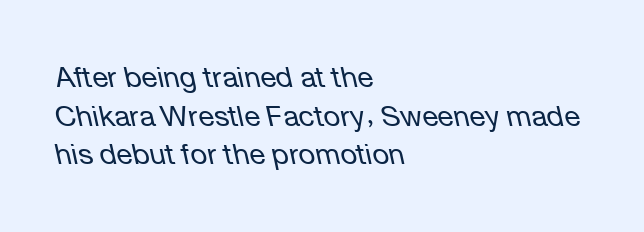
Q: Is the text bold? A: No.
Q: Is the text italic (slanted)? A: Yes, it leans left by about 12 degrees.
Q: Is the text underlined? A: No.
Q: How is the paragraph aligned? A: Left-aligned.
Q: Is the spacing between letters normal or unusually wide? A: Normal.
Q: Is the spacing between lines tight, normal or loose? A: Normal.
Q: Width (condensed, normal, or wide)? A: Normal.
Q: Stroke contrast? A: Low.
Q: x-height? A: Medium.
Q: Monospaced? A: No.
